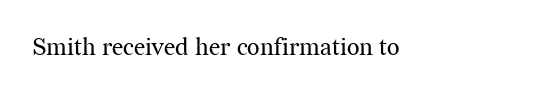
{"italic": "no", "bold": "no", "underline": "no", "letter_spacing": "normal", "letter_spacing_em": 0.0, "glyph_px": 24}
